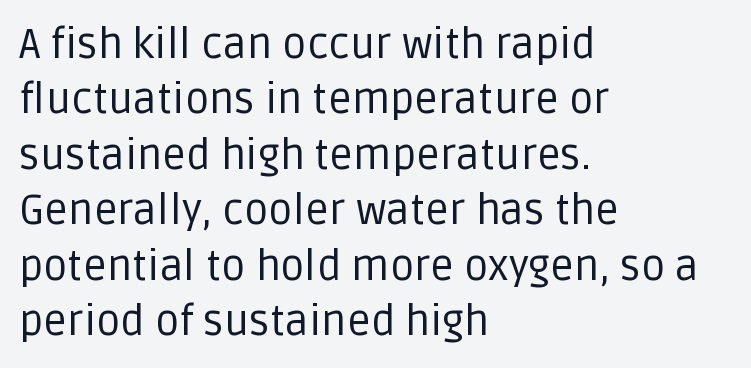
Q: Is the text bold? A: No.
Q: Is the text italic (slanted)? A: No, it is upright.
Q: Is the typeface a serif or a sans-serif typeface? A: Sans-serif.
Q: Is the text underlined? A: No.
Q: How is the paragraph aligned? A: Left-aligned.
Q: Is the spacing between letters normal or unusually wide? A: Normal.
Q: Is the spacing between lines tight, normal or loose? A: Normal.
Q: Width (condensed, normal, or wide)? A: Normal.
Q: Stroke contrast? A: Low.
Q: x-height? A: Large.
Q: Monospaced? A: No.
